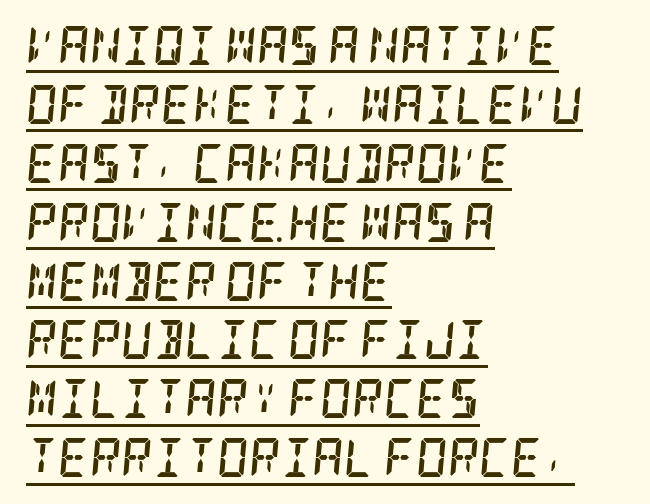
The image shows 39 px semibold, condensed serif type, italic (leaning right); set left-aligned, normal line spacing (1.51x), normal letter spacing, underlined; low stroke contrast and a large x-height.
